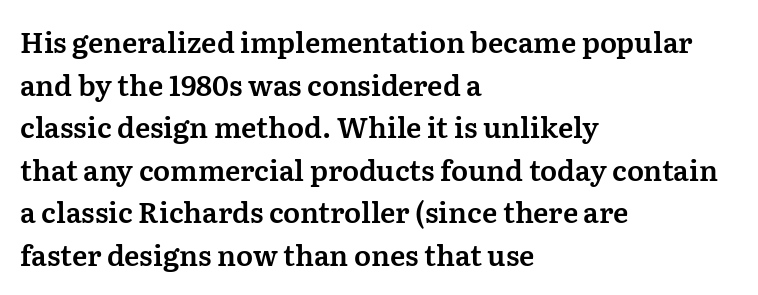
Q: Is the text italic (slanted)? A: No, it is upright.
Q: Is the typeface a serif or a sans-serif typeface? A: Serif.
Q: Is the text underlined? A: No.
Q: How is the paragraph aligned? A: Left-aligned.
Q: Is the spacing between letters normal or unusually wide? A: Normal.
Q: Is the spacing between lines tight, normal or loose? A: Normal.
Q: Width (condensed, normal, or wide)? A: Normal.
Q: Stroke contrast? A: Medium.
Q: x-height? A: Medium.
Q: Monospaced? A: No.
